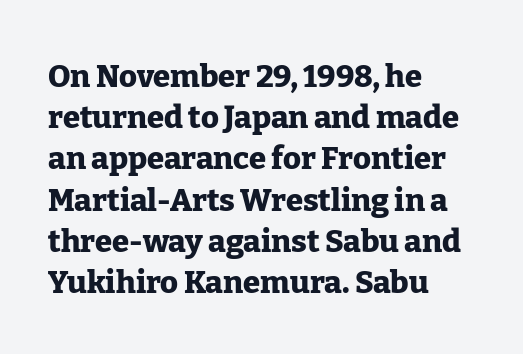
Q: Is the text bold? A: Yes.
Q: Is the text italic (slanted)? A: No, it is upright.
Q: Is the typeface a serif or a sans-serif typeface? A: Serif.
Q: Is the text underlined? A: No.
Q: How is the paragraph aligned? A: Left-aligned.
Q: Is the spacing between letters normal or unusually wide? A: Normal.
Q: Is the spacing between lines tight, normal or loose? A: Normal.
Q: Width (condensed, normal, or wide)? A: Normal.
Q: Stroke contrast? A: Low.
Q: x-height? A: Medium.
Q: Monospaced? A: No.
